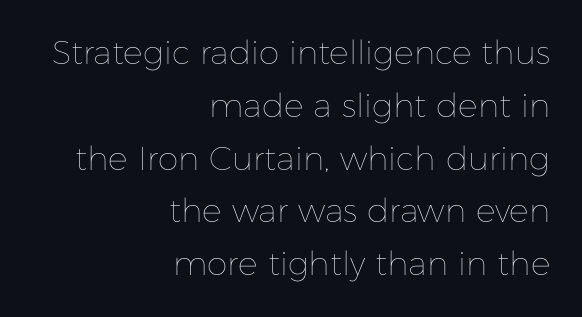
Q: Is the text bold? A: No.
Q: Is the text italic (slanted)? A: No, it is upright.
Q: Is the text underlined? A: No.
Q: How is the paragraph aligned? A: Right-aligned.
Q: Is the spacing between letters normal or unusually wide? A: Normal.
Q: Is the spacing between lines tight, normal or loose? A: Normal.
Q: Width (condensed, normal, or wide)? A: Normal.
Q: Stroke contrast? A: Low.
Q: x-height? A: Medium.
Q: Monospaced? A: No.
